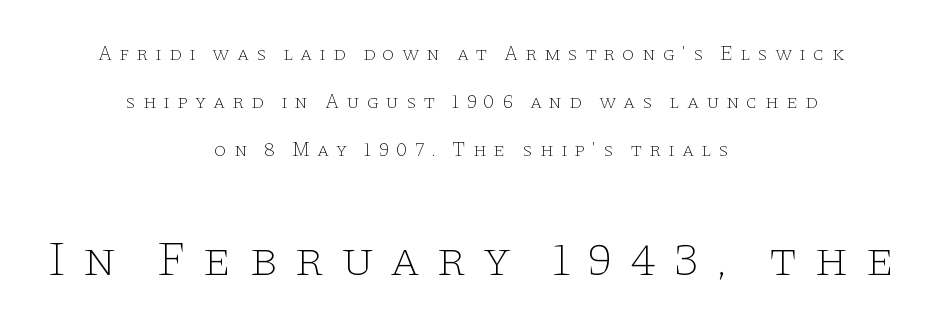
Horizontal bands of white between lines are thick stripes. Characters follow at a spacing far wider than the type designer built in. The paragraph has two soft edges and a firm central axis. Small tapered or slab feet sit at the stroke ends, so this counts as serif. Type without underlining. Every character sits straight up, as roman type does.
